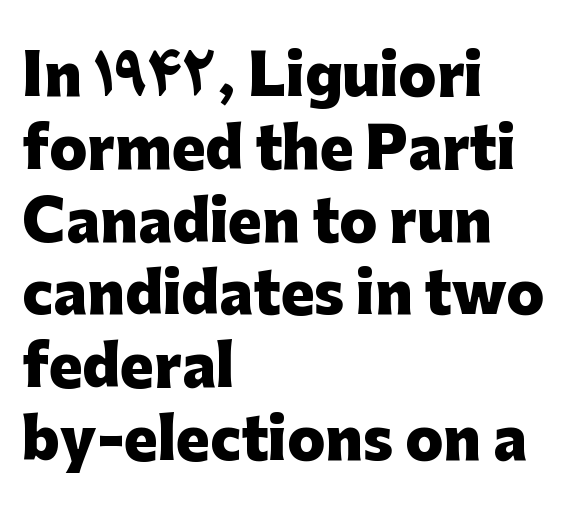
Q: Is the text bold? A: Yes.
Q: Is the text italic (slanted)? A: No, it is upright.
Q: Is the typeface a serif or a sans-serif typeface? A: Sans-serif.
Q: Is the text underlined? A: No.
Q: How is the paragraph aligned? A: Left-aligned.
Q: Is the spacing between letters normal or unusually wide? A: Normal.
Q: Is the spacing between lines tight, normal or loose? A: Normal.
Q: Width (condensed, normal, or wide)? A: Normal.
Q: Stroke contrast? A: Low.
Q: x-height? A: Medium.
Q: Monospaced? A: No.
